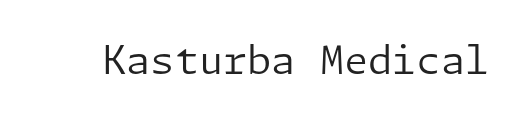
Q: Is the text bold? A: No.
Q: Is the text italic (slanted)? A: No, it is upright.
Q: Is the typeface a serif or a sans-serif typeface? A: Sans-serif.
Q: Is the text underlined? A: No.
Q: Is the spacing between letters normal or unusually wide? A: Normal.
Q: Width (condensed, normal, or wide)? A: Normal.
Q: Stroke contrast? A: Low.
Q: x-height? A: Medium.
